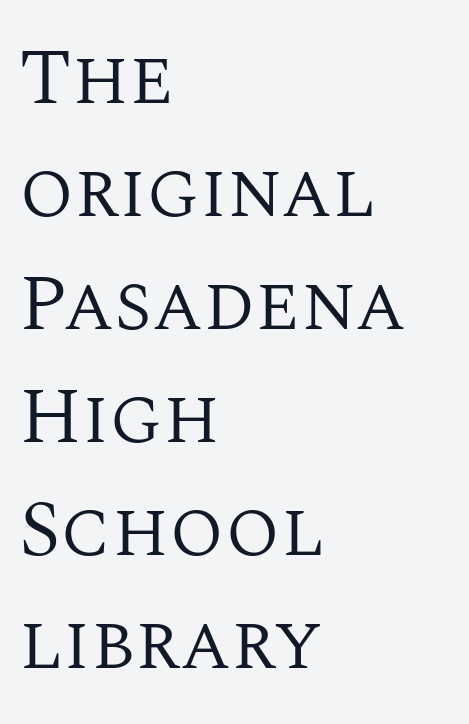
The image shows 79 px regular-weight serif type, upright; set left-aligned, normal line spacing (1.43x), normal letter spacing, not underlined; medium stroke contrast and a large x-height.
